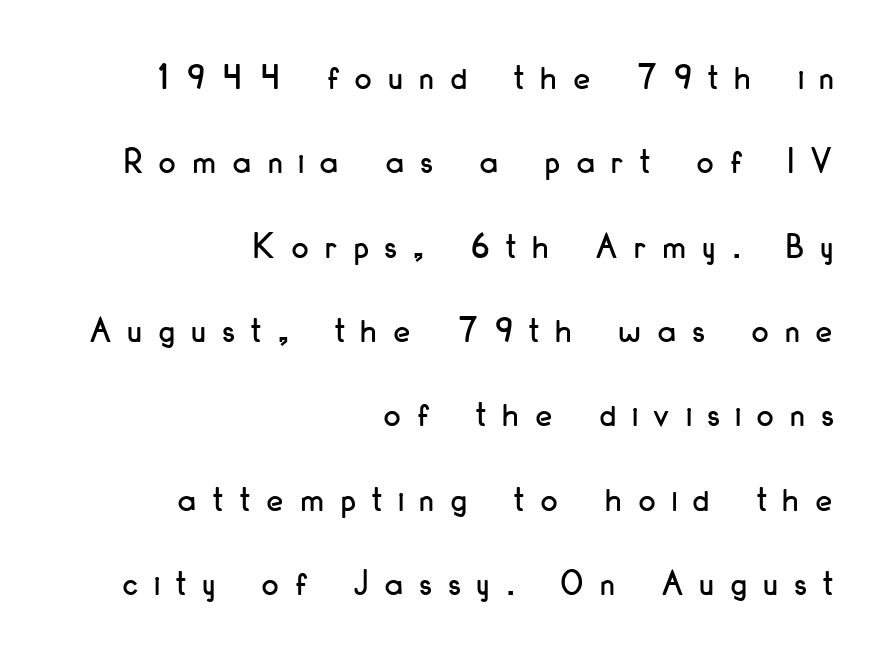
The rendering uses natural spacing where letterforms have individual widths. Rows of type keep a wide berth in the vertical direction. The passage shown is typeset with a sans-serif family. Which margin do the lines hug? The right one — the left edge is uneven.
